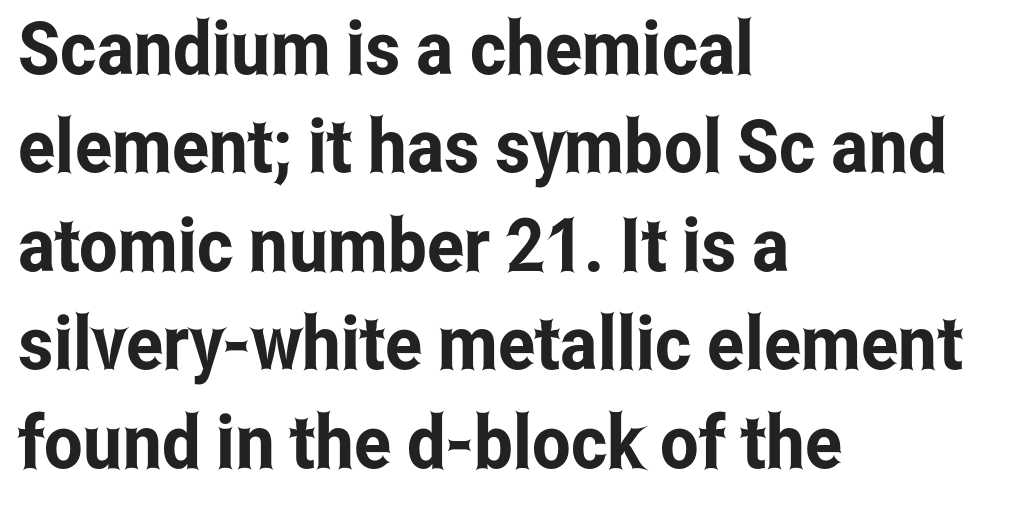
{"serif": "no", "italic": "no", "width": "condensed", "stroke_contrast": "low", "x_height": "medium", "monospaced": "no", "underline": "no", "align": "left", "line_spacing": "normal", "line_spacing_ratio": 1.33, "letter_spacing": "normal", "letter_spacing_em": 0.0, "glyph_px": 74}
